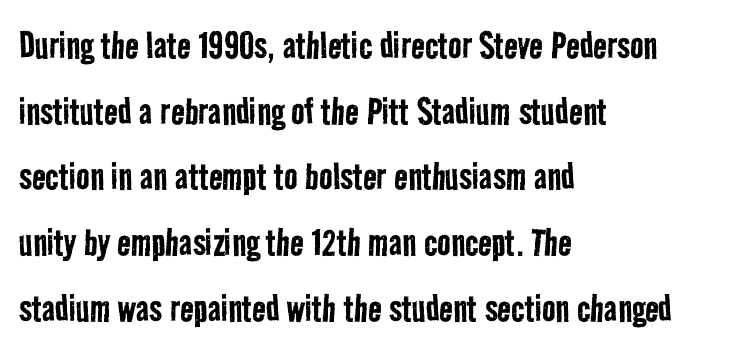
The image shows 45 px regular-weight, condensed sans-serif type; set left-aligned, normal line spacing (1.46x), normal letter spacing, not underlined; low stroke contrast and a medium x-height.
